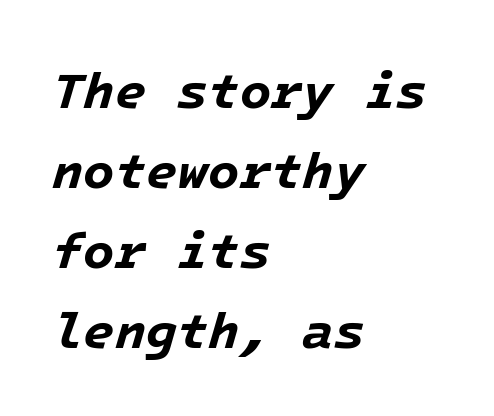
{"italic": "yes", "lean": "right", "slant_degrees": 16, "bold": "yes", "weight": "bold", "width": "normal", "stroke_contrast": "low", "x_height": "medium", "underline": "no", "align": "left", "line_spacing": "normal", "line_spacing_ratio": 1.57, "letter_spacing": "normal", "letter_spacing_em": 0.0, "glyph_px": 51}
